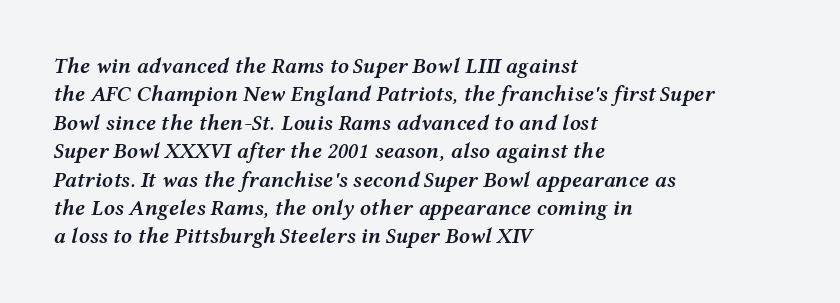
Q: Is the text bold? A: Semi-bold.
Q: Is the text italic (slanted)? A: Yes, it leans right by about 12 degrees.
Q: Is the text underlined? A: No.
Q: How is the paragraph aligned? A: Left-aligned.
Q: Is the spacing between letters normal or unusually wide? A: Normal.
Q: Is the spacing between lines tight, normal or loose? A: Normal.
